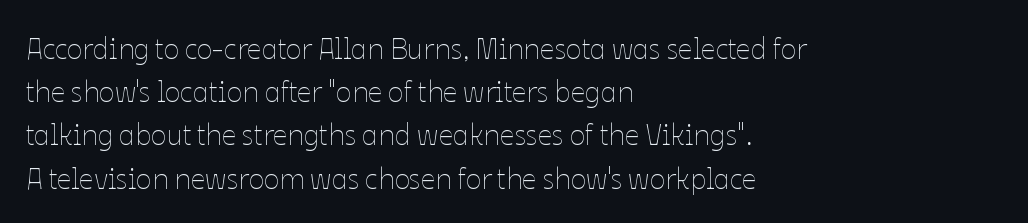
Clear beneath every line of the passage. Each new line begins a customary step beneath the previous one. Layout note: lines flush left. Weight class: somewhere from thin through regular. Proportional: the letters do not fall into vertical columns. These lines keep a tight, regular rhythm from letter to letter.
